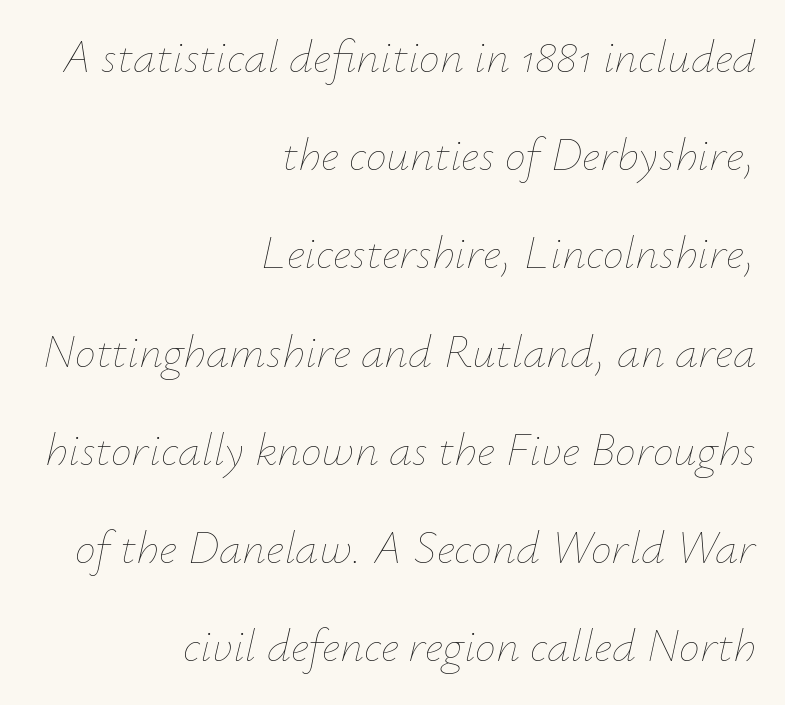
This sample trades compactness for vertical openness between lines. You can tell it's italic because the verticals aren't actually vertical. The rendering uses natural spacing where letterforms have individual widths. Nothing heavy about these letters — not bold at all. Layout note: lines flush right. The zone under the glyphs is completely vacant.
